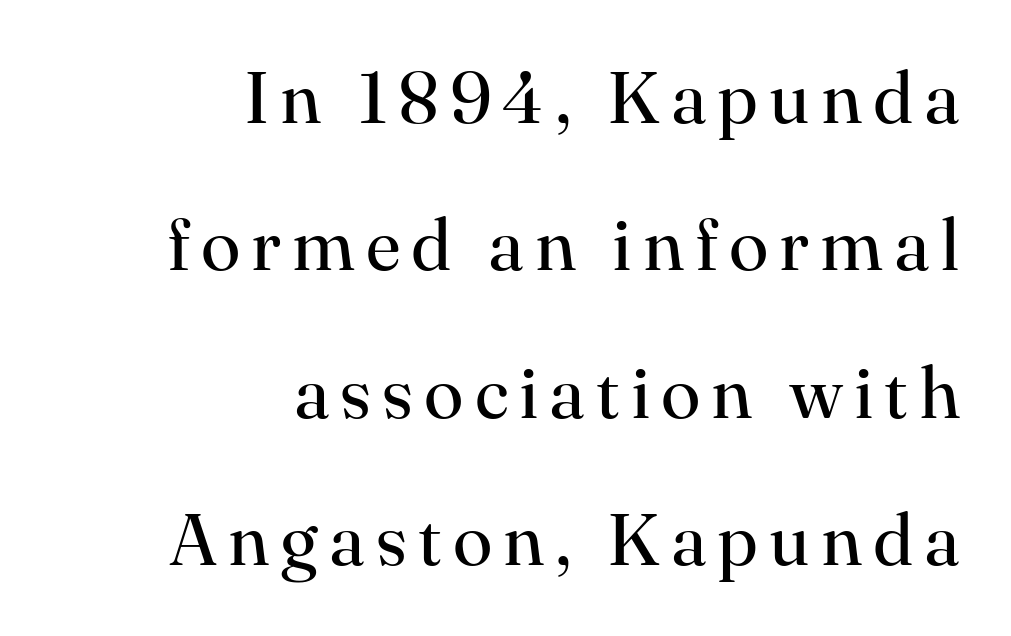
The weight tops out at a normal text grade. Short and long lines alike share a common ending point at right. Does the lettering tilt? It doesn't — this is upright. Just letters on the line, the space beneath them empty.
